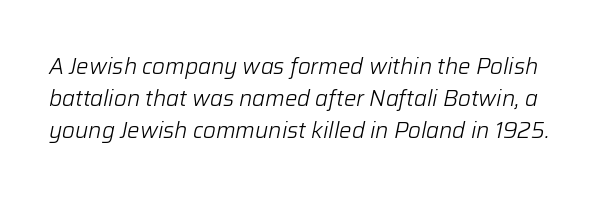
Heft: none added — not bold. Spacing between characters is what you'd get straight out of the box. Italic: yes, the glyphs are oblique. The space between consecutive lines is moderate. Words float on clear page, feet unadorned.
